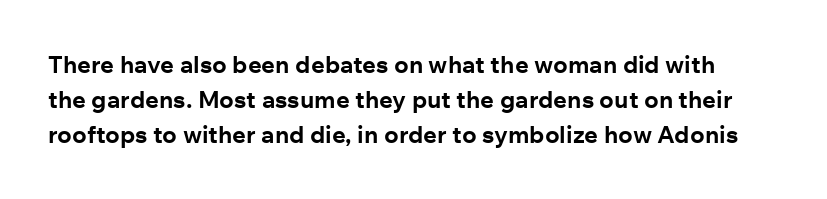
The image shows 24 px bold type, upright; set normal line spacing (1.46x), normal letter spacing, not underlined.
